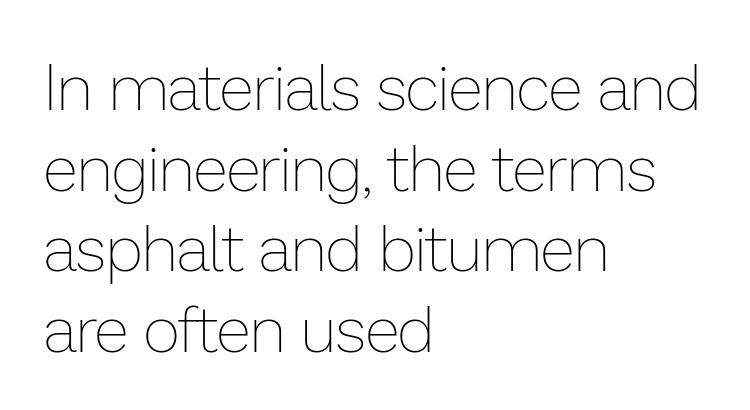
You can tell it's not italic because the verticals are truly vertical. Has an underline been added? It has not. Students, note that the glyphs here touch the page at normal intervals. Is the type heavy? It reads as light-to-regular instead.
